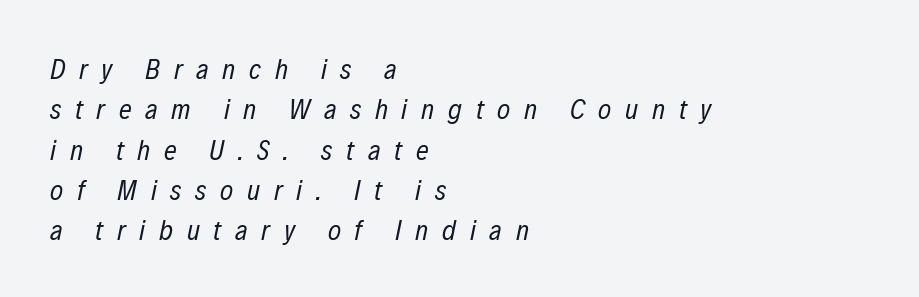
Type without underlining. Teacher's note: observe the even left margin — that is flush-left alignment. Spacing verdict: proportional, widths tailored to each character. You can tell it's italic because the verticals aren't actually vertical. The typesetting does not lean heavy: it is not bold.
